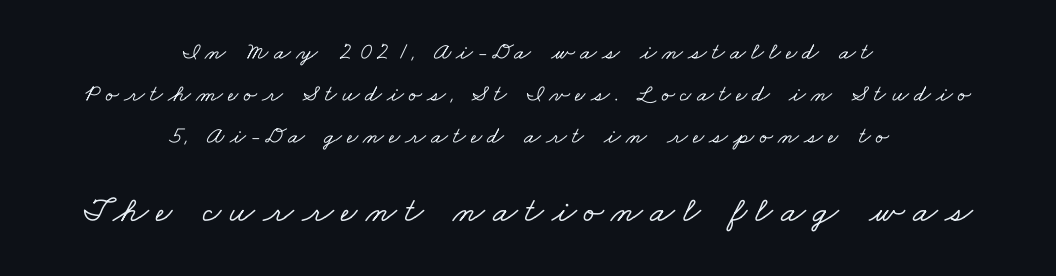
{"serif": "yes", "width": "wide", "stroke_contrast": "low", "x_height": "small", "monospaced": "no", "underline": "no", "align": "center", "line_spacing_ratio": 1.74, "letter_spacing": "wide", "letter_spacing_em": 0.22, "larger_block": "second", "size_ratio": 1.5, "glyph_px": 36}
